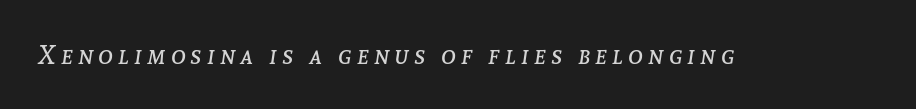
Is the stroke heavy? The answer is a plain regular-or-lighter. The glyphs are unaccompanied by any horizontal stroke below them. Designer's note — italics engaged. Display-style spreading of the glyphs; the letterfit is very open.
